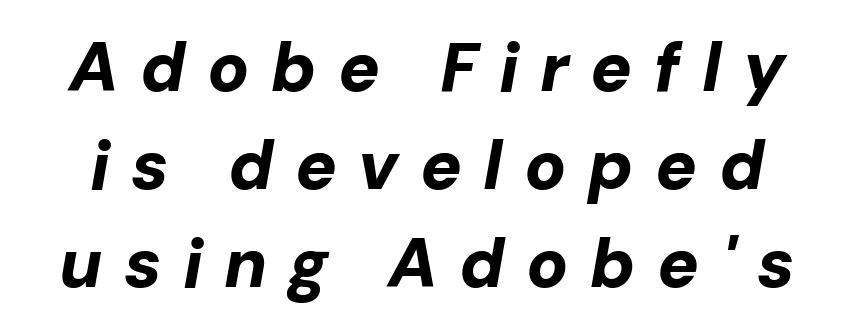
{"italic": "yes", "lean": "right", "slant_degrees": 10, "bold": "yes", "weight": "bold", "width": "normal", "stroke_contrast": "low", "x_height": "medium", "monospaced": "no", "underline": "no", "line_spacing": "normal", "line_spacing_ratio": 1.42, "letter_spacing": "wide", "letter_spacing_em": 0.31, "glyph_px": 69}
